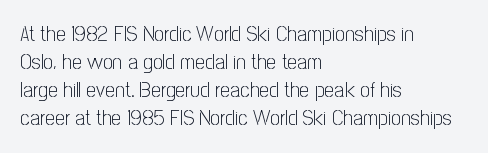
{"italic": "no", "bold": "no", "underline": "no", "align": "left", "line_spacing": "normal", "line_spacing_ratio": 1.28, "letter_spacing": "normal", "letter_spacing_em": 0.0, "glyph_px": 22}
